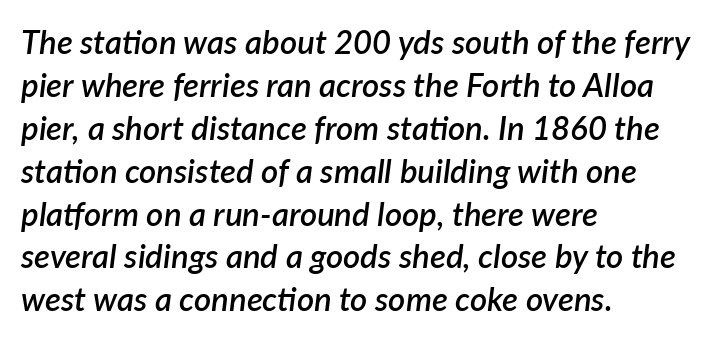
Its strokes are somewhat broadened, the hallmark of semibold type. Students, observe: this is what conventionally led text looks like. Typeset ragged right — the left edge is the straight one. Any mark beneath the type? The region is blank.
